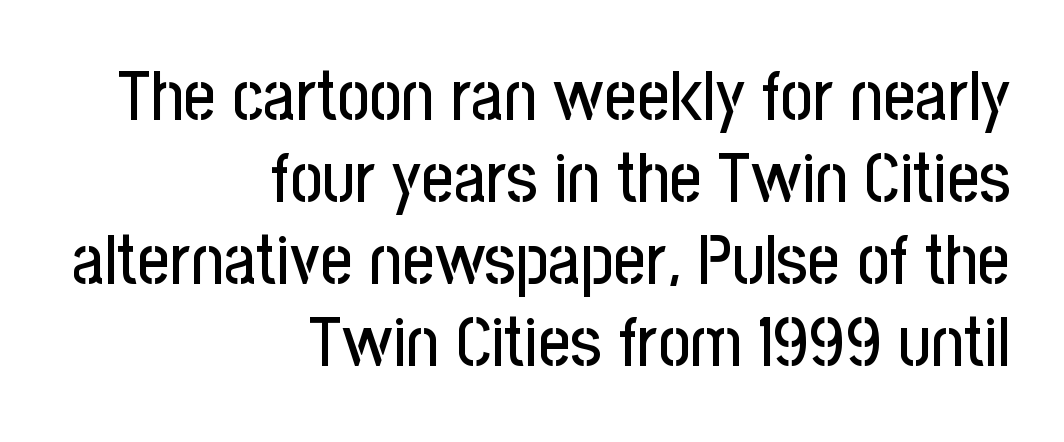
{"serif": "no", "italic": "no", "width": "condensed", "stroke_contrast": "low", "x_height": "medium", "monospaced": "no", "underline": "no", "align": "right", "line_spacing_ratio": 1.17, "letter_spacing": "normal", "letter_spacing_em": 0.0, "glyph_px": 70}
